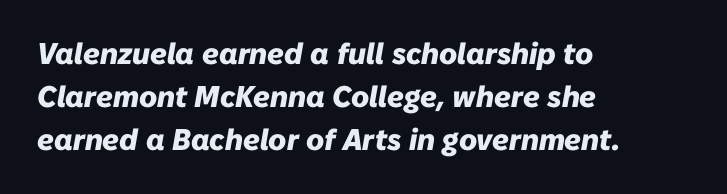
The rendering uses natural spacing where letterforms have individual widths. Each word holds together tightly as a unit, with standard inter-letter gaps. Is there much room between lines? A standard amount, neither cramped nor airy. The specimen reads as italic at a glance.
